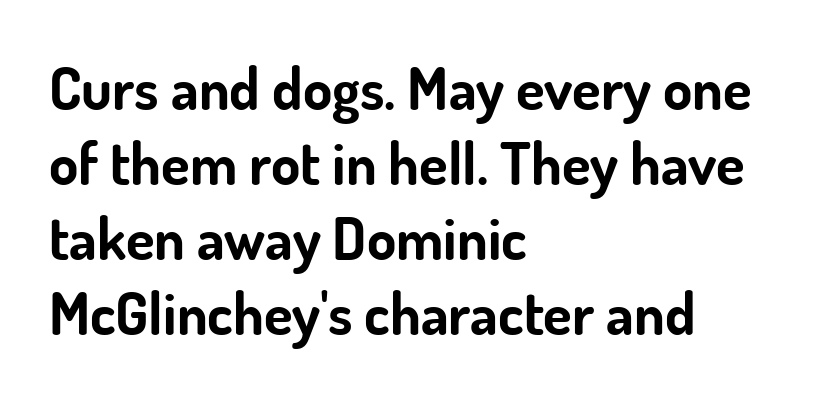
The image shows 59 px bold sans-serif type, upright; set left-aligned, normal line spacing (1.27x), normal letter spacing, not underlined; low stroke contrast and a small x-height.
